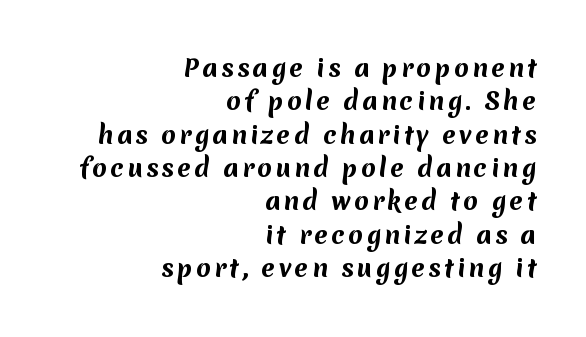
{"bold": "yes", "underline": "no", "align": "right", "line_spacing": "normal", "line_spacing_ratio": 1.39, "glyph_px": 24}
